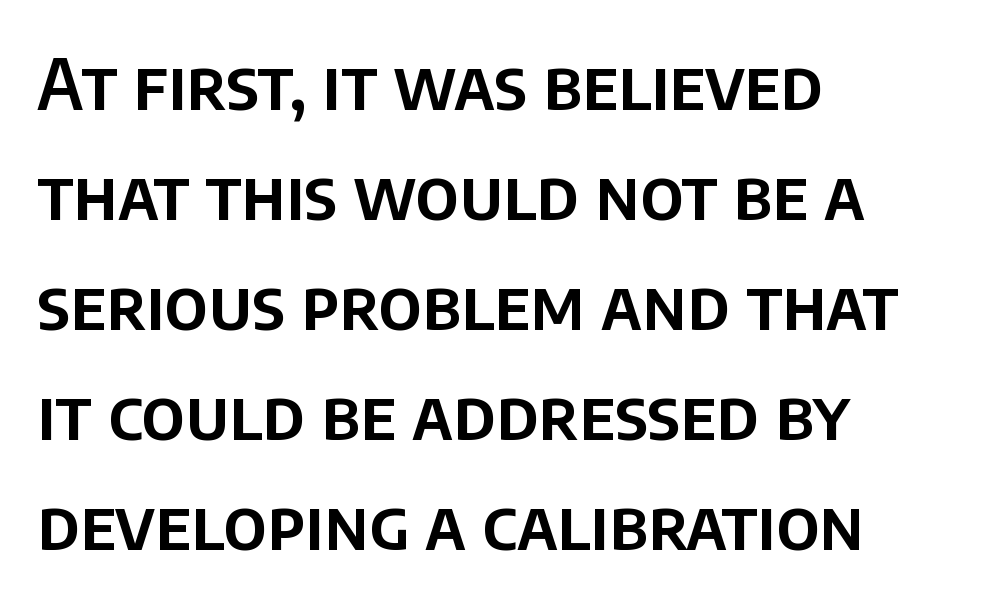
{"serif": "no", "italic": "no", "width": "normal", "stroke_contrast": "low", "x_height": "large", "monospaced": "no", "underline": "no", "align": "left", "line_spacing": "normal", "line_spacing_ratio": 1.57, "letter_spacing": "normal", "letter_spacing_em": 0.0, "glyph_px": 70}
